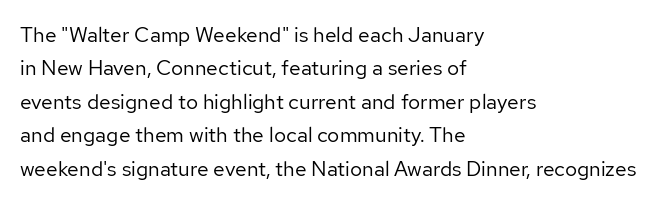
{"italic": "no", "bold": "no", "underline": "no", "align": "left", "line_spacing": "normal", "line_spacing_ratio": 1.59, "letter_spacing": "normal", "letter_spacing_em": 0.0, "glyph_px": 21}
